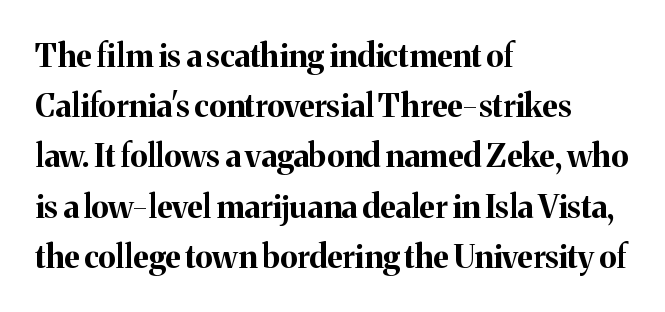
The glyphs are unaccompanied by any horizontal stroke below them. The typeface chosen for these lines features serifs. The letters stand straight up with perfectly vertical stems. A typesetter would call this proportional, since set widths differ per character. Vertical spacing — default.
